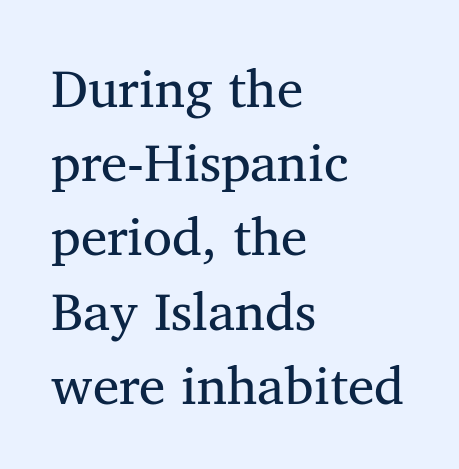
Q: Is the text bold? A: No.
Q: Is the text italic (slanted)? A: No, it is upright.
Q: Is the typeface a serif or a sans-serif typeface? A: Serif.
Q: Is the text underlined? A: No.
Q: How is the paragraph aligned? A: Left-aligned.
Q: Is the spacing between letters normal or unusually wide? A: Normal.
Q: Is the spacing between lines tight, normal or loose? A: Normal.
Q: Width (condensed, normal, or wide)? A: Normal.
Q: Stroke contrast? A: Medium.
Q: x-height? A: Medium.
Q: Monospaced? A: No.
